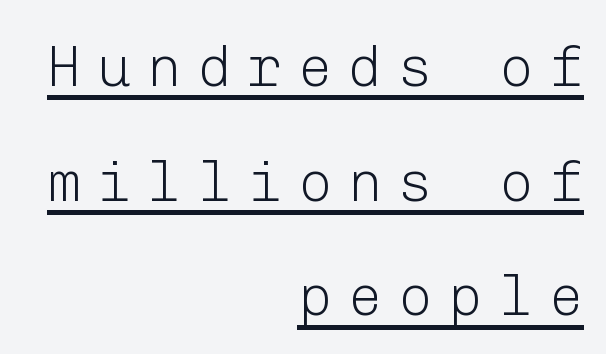
{"serif": "no", "italic": "no", "bold": "no", "weight": "light", "width": "normal", "stroke_contrast": "low", "x_height": "medium", "underline": "yes", "align": "right", "line_spacing": "loose", "line_spacing_ratio": 2.01, "letter_spacing": "wide", "letter_spacing_em": 0.28, "glyph_px": 57}
